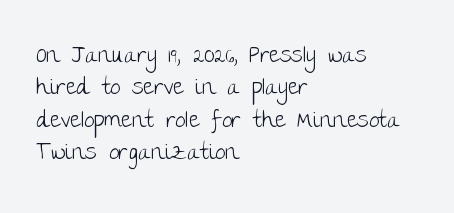
The tracking reads as untouched default to a designer's eye. Layout note: lines flush left. Students, observe: this is what conventionally led text looks like. Underline: absent.
